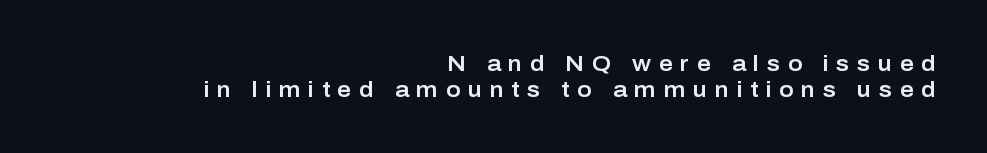
Q: Is the text italic (slanted)? A: No, it is upright.
Q: Is the text underlined? A: No.
Q: How is the paragraph aligned? A: Right-aligned.
Q: Is the spacing between letters normal or unusually wide? A: Unusually wide.
